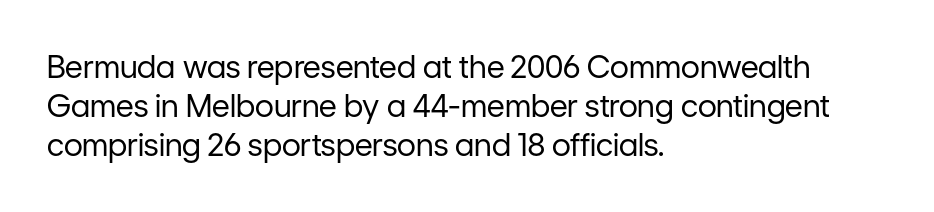
Q: Is the text bold? A: No.
Q: Is the text italic (slanted)? A: No, it is upright.
Q: Is the typeface a serif or a sans-serif typeface? A: Sans-serif.
Q: Is the text underlined? A: No.
Q: How is the paragraph aligned? A: Left-aligned.
Q: Is the spacing between letters normal or unusually wide? A: Normal.
Q: Is the spacing between lines tight, normal or loose? A: Normal.
Q: Width (condensed, normal, or wide)? A: Normal.
Q: Stroke contrast? A: Low.
Q: x-height? A: Medium.
Q: Monospaced? A: No.
